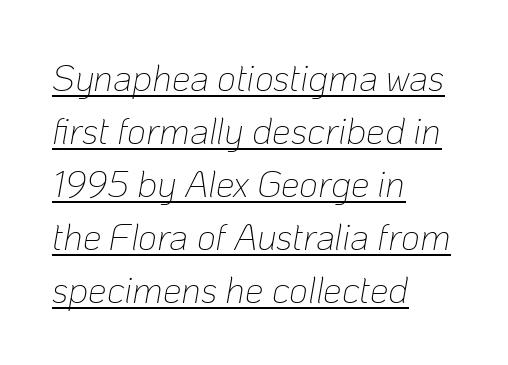
{"italic": "yes", "lean": "right", "slant_degrees": 10, "bold": "no", "weight": "thin", "width": "normal", "stroke_contrast": "low", "x_height": "medium", "monospaced": "no", "underline": "yes", "align": "left", "line_spacing": "normal", "line_spacing_ratio": 1.43, "letter_spacing": "normal", "letter_spacing_em": 0.0, "glyph_px": 37}
